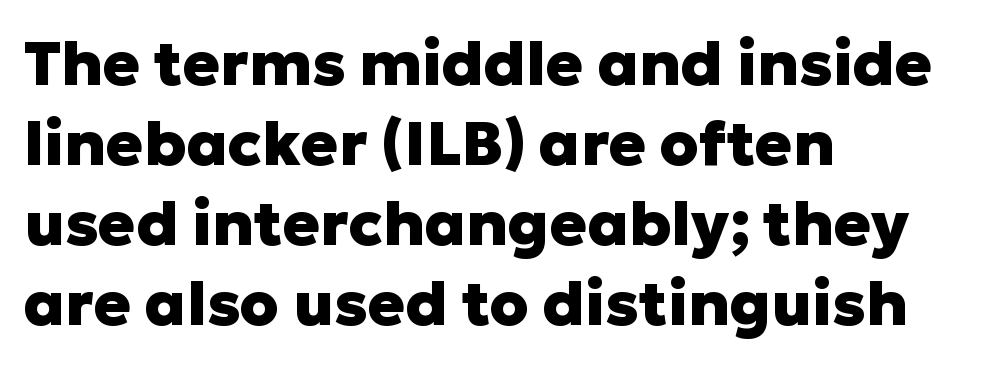
Q: Is the text bold? A: Yes.
Q: Is the text italic (slanted)? A: No, it is upright.
Q: Is the typeface a serif or a sans-serif typeface? A: Sans-serif.
Q: Is the text underlined? A: No.
Q: How is the paragraph aligned? A: Left-aligned.
Q: Is the spacing between letters normal or unusually wide? A: Normal.
Q: Is the spacing between lines tight, normal or loose? A: Normal.
Q: Width (condensed, normal, or wide)? A: Normal.
Q: Stroke contrast? A: Low.
Q: x-height? A: Medium.
Q: Monospaced? A: No.
